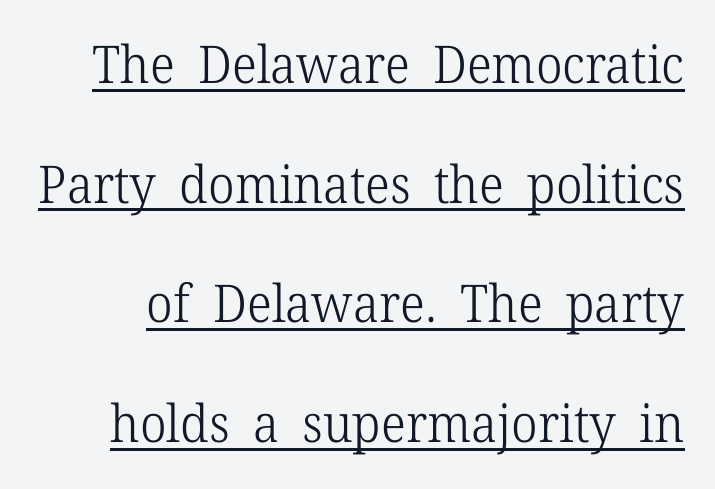
A typesetter would mark this as roman, not italic. Baseline-to-baseline distance is far greater than the letter height. Short note: letters normally spaced. The strokes are not fattened; the text isn't bold. The letters carry serifs — small finishing strokes at the ends of their stems.
